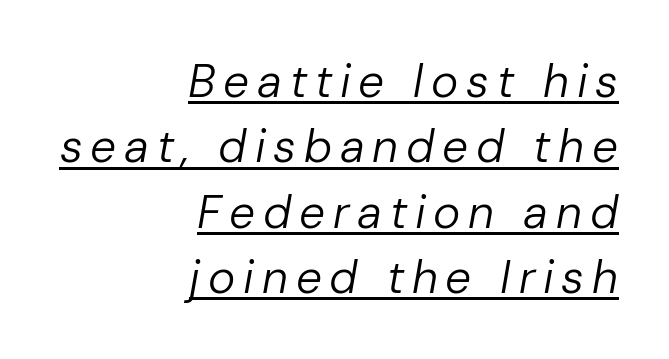
These glyphs show unthickened strokes, regular width or finer. The designer left line spacing at the default. Here the designer chose a conventional face with non-uniform glyph widths. Each line ends at the same right margin while the left side varies. Slant detected: the letters are inclined.
